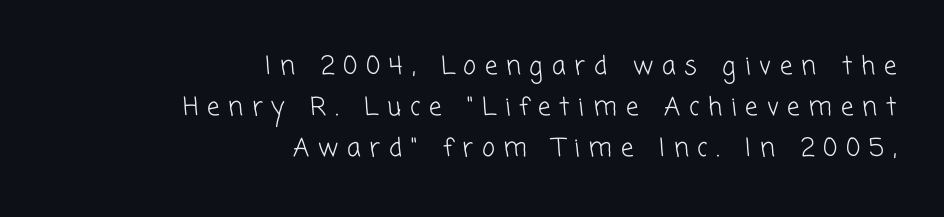
The image shows 25 px text type; set right-aligned, normal line spacing (1.64x), unusually wide letter spacing (+0.35 em), not underlined.
